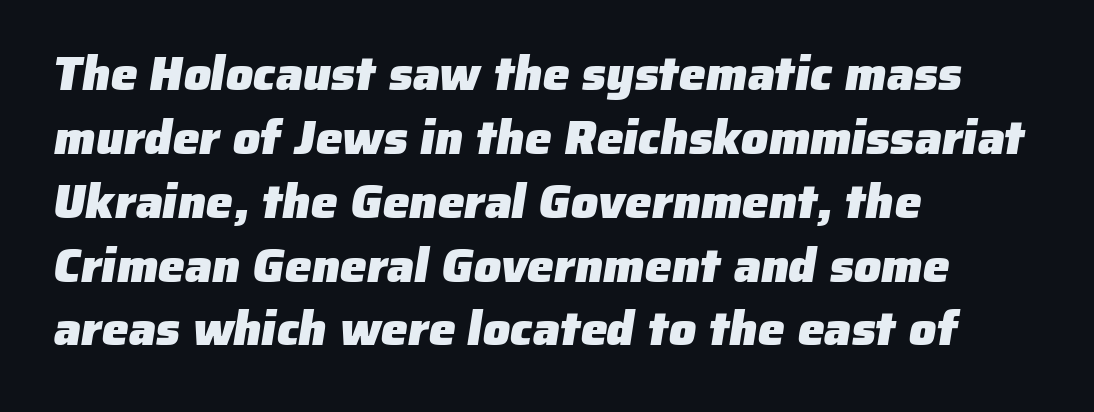
The image shows 48 px heavy sans-serif type; set left-aligned, normal line spacing (1.33x), normal letter spacing, not underlined; low stroke contrast and a medium x-height.
